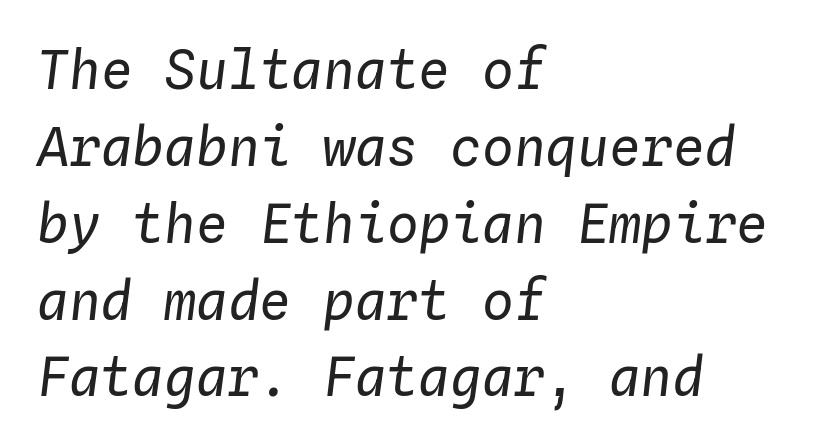
The image shows 53 px regular-weight type, italic (leaning right), monospaced; set left-aligned, normal line spacing (1.45x), normal letter spacing, not underlined; low stroke contrast and a medium x-height.
